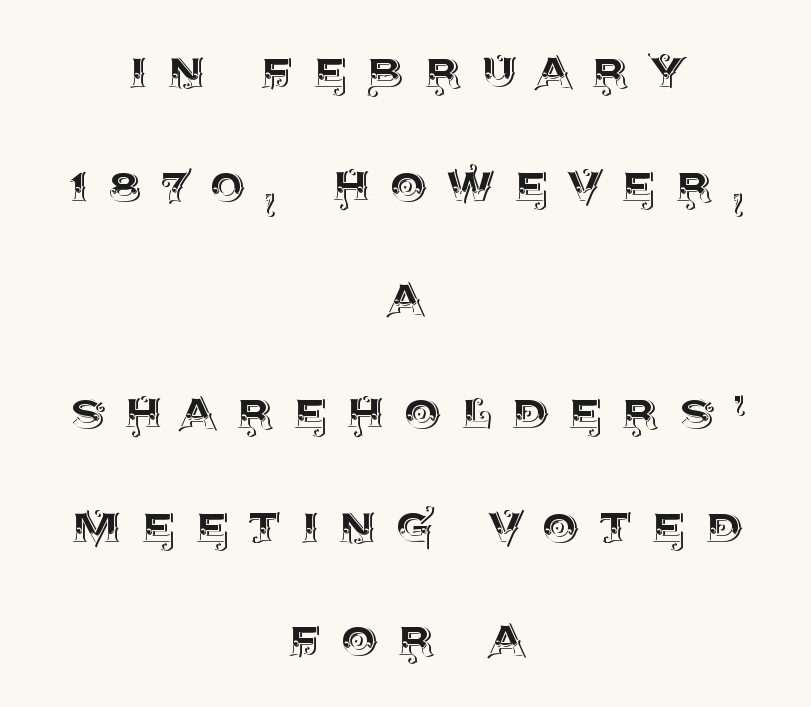
How would I describe the line gaps? Wide and relaxed. Short and long lines alike share a common midpoint. In terms of posture, this sample is upright. The rendering uses natural spacing where letterforms have individual widths.
